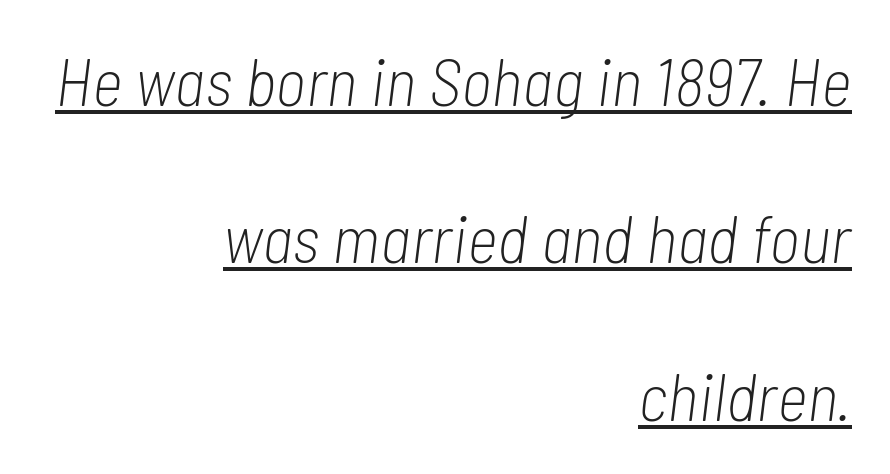
Q: Is the text bold? A: No.
Q: Is the text italic (slanted)? A: Yes, it leans right by about 7 degrees.
Q: Is the text underlined? A: Yes.
Q: How is the paragraph aligned? A: Right-aligned.
Q: Is the spacing between letters normal or unusually wide? A: Normal.
Q: Is the spacing between lines tight, normal or loose? A: Loose.
Q: Width (condensed, normal, or wide)? A: Condensed.
Q: Stroke contrast? A: Low.
Q: x-height? A: Medium.
Q: Monospaced? A: No.
